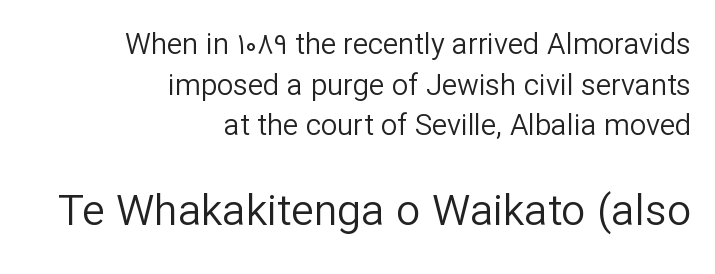
The image shows 43 px regular-weight sans-serif type, upright; set right-aligned, normal line spacing (1.4x), normal letter spacing, not underlined; the second (bottom) block is 1.48x larger; low stroke contrast and a medium x-height.
